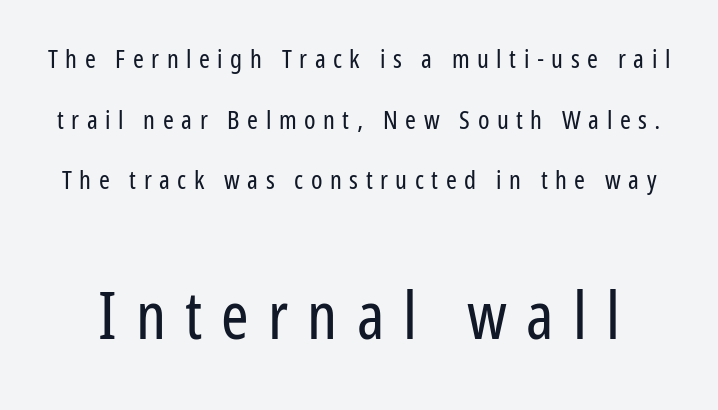
The image shows 66 px regular-weight, condensed sans-serif type, upright; set loose line spacing (2.33x), unusually wide letter spacing (+0.29 em), not underlined; the second (bottom) block is 2.54x larger; low stroke contrast and a medium x-height.
